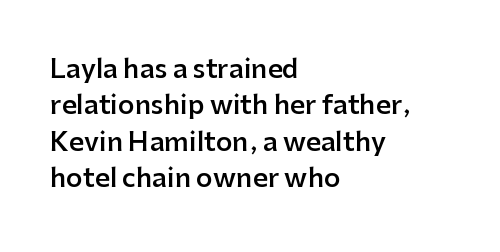
Q: Is the text bold? A: Semi-bold.
Q: Is the text italic (slanted)? A: No, it is upright.
Q: Is the text underlined? A: No.
Q: How is the paragraph aligned? A: Left-aligned.
Q: Is the spacing between letters normal or unusually wide? A: Normal.
Q: Is the spacing between lines tight, normal or loose? A: Normal.
